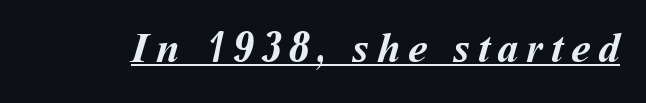
{"bold": "yes", "weight": "semibold", "width": "normal", "stroke_contrast": "medium", "x_height": "medium", "monospaced": "no", "underline": "yes", "glyph_px": 43}
